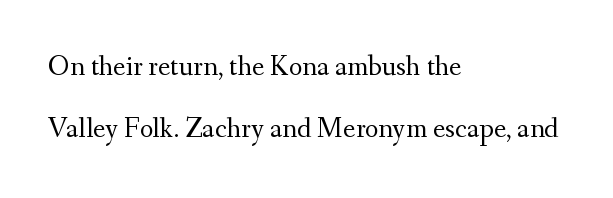
{"serif": "yes", "italic": "no", "bold": "no", "weight": "regular", "width": "normal", "stroke_contrast": "medium", "x_height": "small", "monospaced": "no", "underline": "no", "align": "left", "line_spacing": "loose", "line_spacing_ratio": 2.15, "letter_spacing": "normal", "letter_spacing_em": 0.0, "glyph_px": 29}
